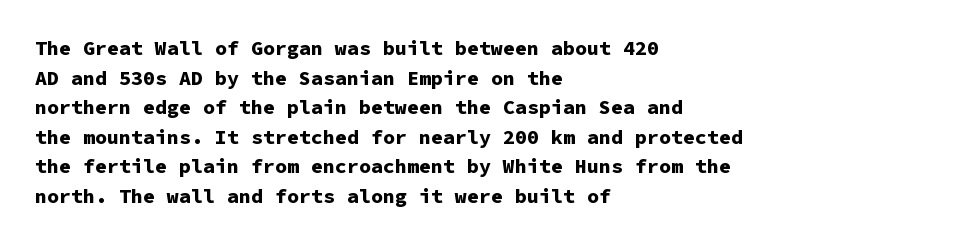
The rendering uses a bold face; every stroke is thick and dark. Compared with a centered layout, this one pins lines to the left instead. Underline: absent. In terms of letterspacing, this is plain default setting. Italic: no, the glyphs are upright roman. How would I describe the line gaps? Plain and ordinary.
